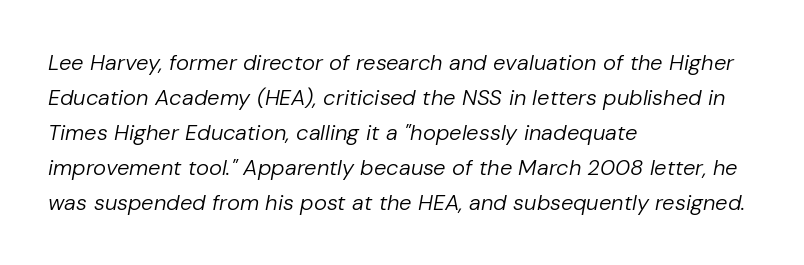
Line spacing here is normal. Characters are canted at an angle relative to the baseline's perpendicular. The space directly below the letters is spotless. Counters stay open thanks to moderate or lighter strokes. Students, note that the glyphs here touch the page at normal intervals.
